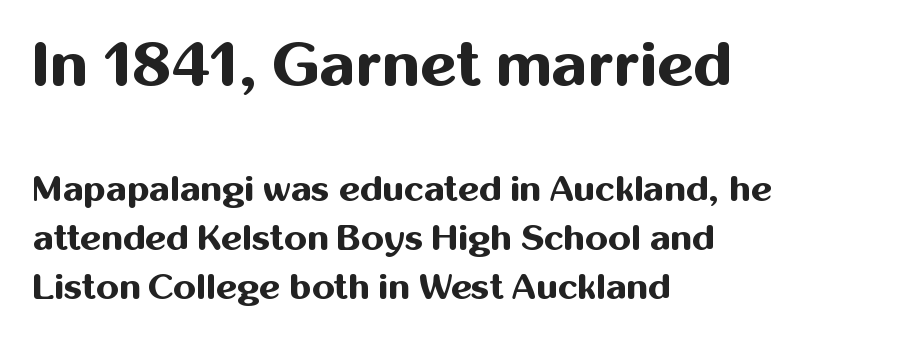
Q: Is the text bold? A: Yes.
Q: Is the text italic (slanted)? A: No, it is upright.
Q: Is the typeface a serif or a sans-serif typeface? A: Sans-serif.
Q: Is the text underlined? A: No.
Q: How is the paragraph aligned? A: Left-aligned.
Q: Is the spacing between letters normal or unusually wide? A: Normal.
Q: Is the spacing between lines tight, normal or loose? A: Normal.
Q: Which block of text is set in a larger size, the first (top) or the second (bottom)? A: The first (top) one.
Q: Width (condensed, normal, or wide)? A: Normal.
Q: Stroke contrast? A: Medium.
Q: x-height? A: Medium.
Q: Monospaced? A: No.
